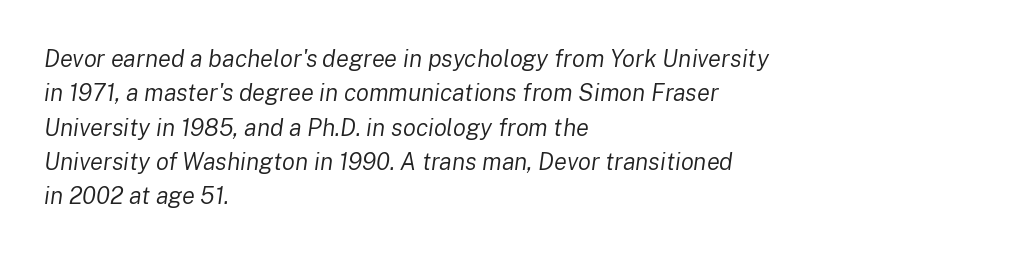
{"italic": "yes", "lean": "right", "slant_degrees": 8, "bold": "no", "underline": "no", "align": "left", "line_spacing": "normal", "line_spacing_ratio": 1.43, "letter_spacing": "normal", "letter_spacing_em": 0.0, "glyph_px": 24}
